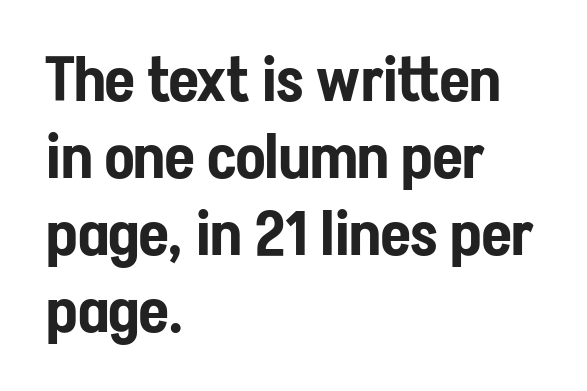
The image shows 61 px condensed sans-serif type, upright; set left-aligned, normal line spacing (1.26x), normal letter spacing, not underlined; low stroke contrast and a medium x-height.
